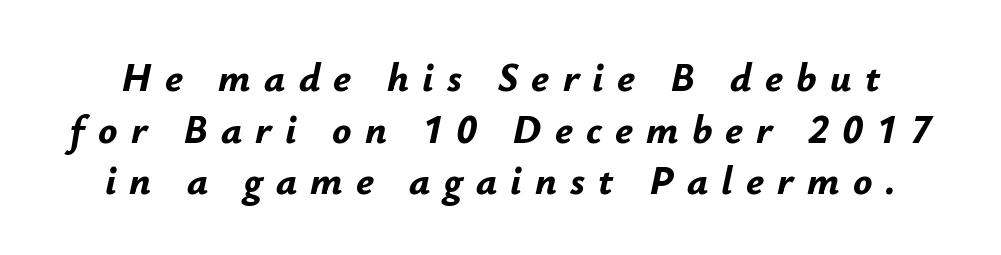
You could only call the tracking loose — the letters float apart. Compared with typical paragraphs, the rows here are spaced about the same. Character widths vary here, with narrow letters taking less room than wide ones. Just letters on the line, the space beneath them empty. Heavy, bold letterforms.
